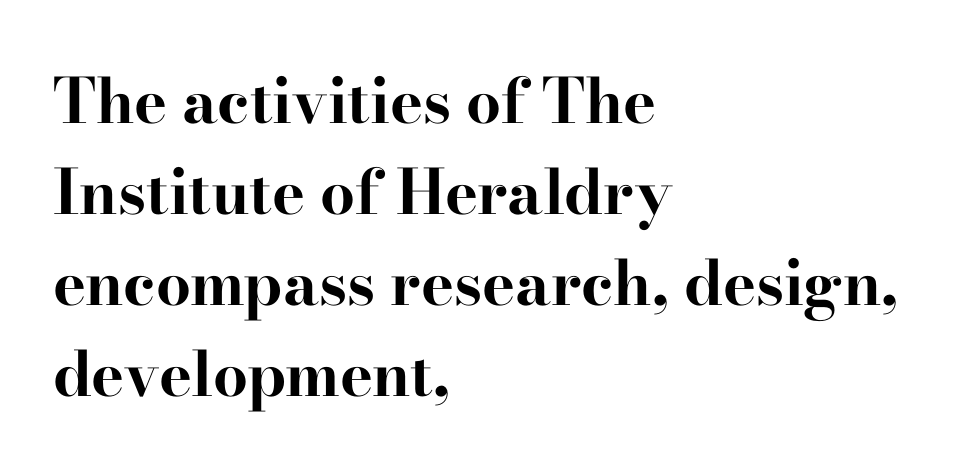
Q: Is the text bold? A: Yes.
Q: Is the text italic (slanted)? A: No, it is upright.
Q: Is the typeface a serif or a sans-serif typeface? A: Serif.
Q: Is the text underlined? A: No.
Q: How is the paragraph aligned? A: Left-aligned.
Q: Is the spacing between letters normal or unusually wide? A: Normal.
Q: Is the spacing between lines tight, normal or loose? A: Normal.
Q: Width (condensed, normal, or wide)? A: Wide.
Q: Stroke contrast? A: High.
Q: x-height? A: Small.
Q: Monospaced? A: No.
